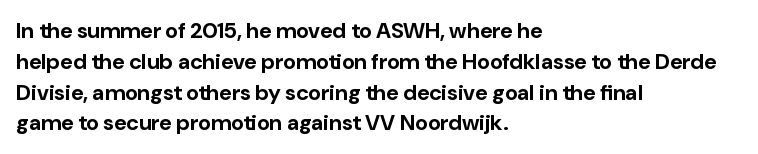
No italicization has been applied; the sample stays upright. The line-height multiplier appears to be the usual default. The face used here has the dense, thick strokes of a bold. Clear beneath every line of the passage. Each word holds together tightly as a unit, with standard inter-letter gaps. The typesetter chose a ragged-right arrangement here.
